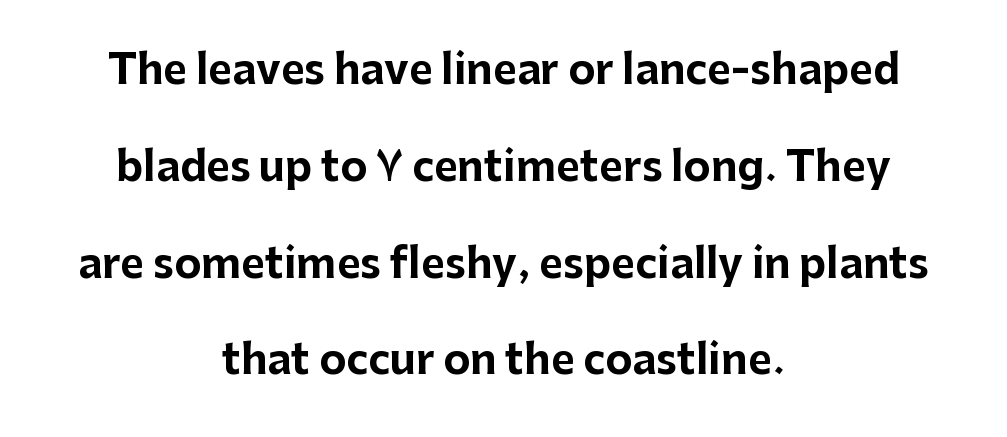
The image shows 41 px bold sans-serif type, upright; set centered, loose line spacing (2.36x), normal letter spacing, not underlined; low stroke contrast and a medium x-height.
